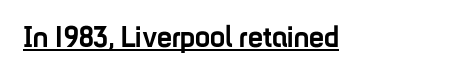
The image shows 30 px semibold, condensed sans-serif type, upright; set normal letter spacing, underlined; low stroke contrast and a medium x-height.
